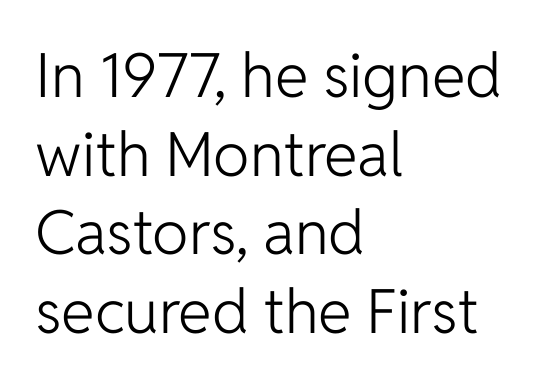
{"serif": "no", "italic": "no", "bold": "no", "weight": "light", "width": "normal", "stroke_contrast": "low", "x_height": "medium", "monospaced": "no", "underline": "no", "align": "left", "line_spacing": "normal", "line_spacing_ratio": 1.29, "letter_spacing": "normal", "letter_spacing_em": 0.0, "glyph_px": 61}
